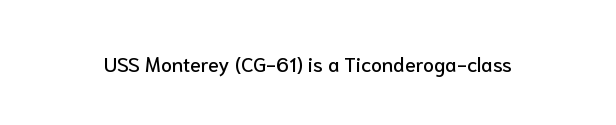
Q: Is the text italic (slanted)? A: No, it is upright.
Q: Is the text underlined? A: No.
Q: Is the spacing between letters normal or unusually wide? A: Normal.
